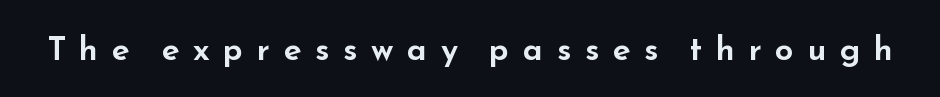
Q: Is the text italic (slanted)? A: No, it is upright.
Q: Is the typeface a serif or a sans-serif typeface? A: Sans-serif.
Q: Is the text underlined? A: No.
Q: Is the spacing between letters normal or unusually wide? A: Unusually wide.
Q: Width (condensed, normal, or wide)? A: Wide.
Q: Stroke contrast? A: Low.
Q: x-height? A: Small.
Q: Monospaced? A: No.
